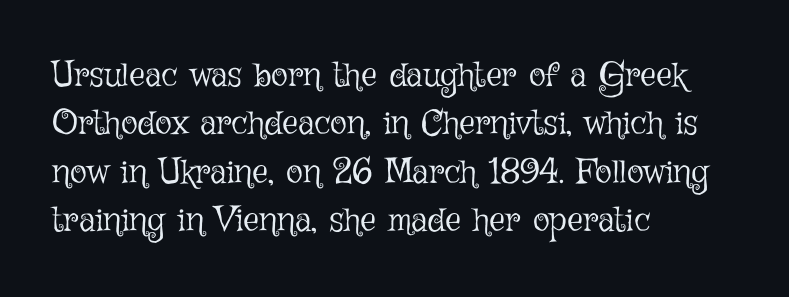
This rendering leaves character spacing at its baseline value. Ink coverage per letter is moderate at most. Compared with typical paragraphs, the rows here are spaced about the same. This sample is left-justified, so line endings fall wherever the words run out. Only glyphs here, with clear space below each row. Tall strokes in this sample are plumb rather than angled.
